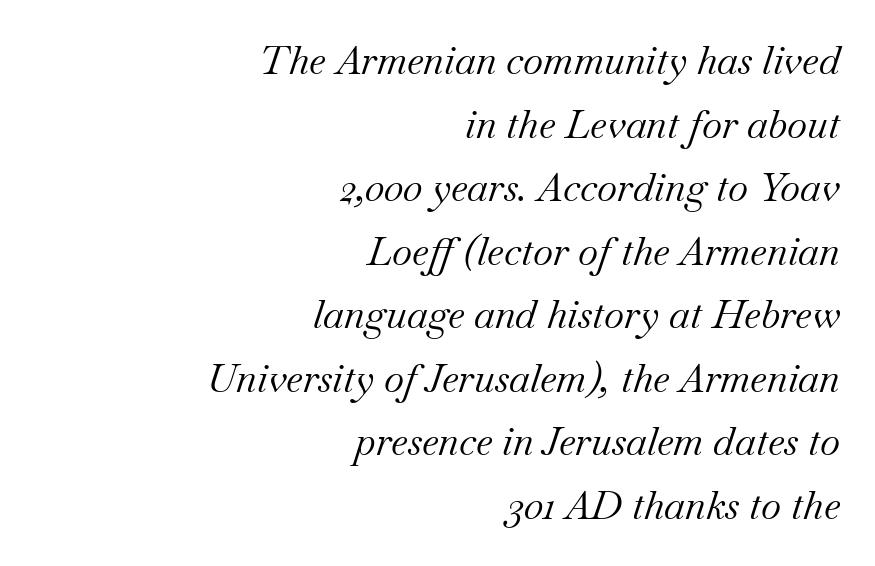
Interline gaps are of average width in this sample. Caption: standard tracking, unaltered. Looking at the ascenders, they clearly lean. The rendering uses natural spacing where letterforms have individual widths.
